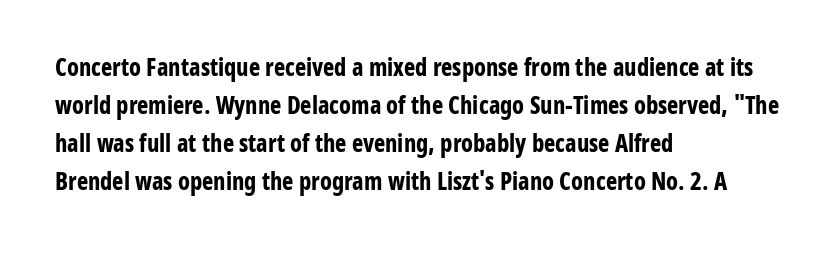
Q: Is the text bold? A: Yes.
Q: Is the text italic (slanted)? A: No, it is upright.
Q: Is the text underlined? A: No.
Q: How is the paragraph aligned? A: Left-aligned.
Q: Is the spacing between letters normal or unusually wide? A: Normal.
Q: Is the spacing between lines tight, normal or loose? A: Normal.
